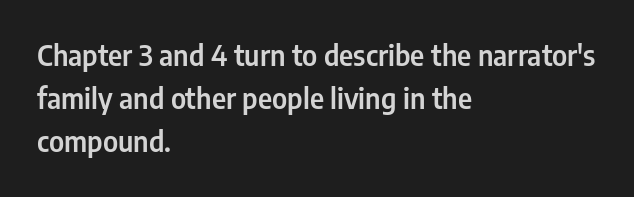
{"serif": "no", "italic": "no", "width": "condensed", "stroke_contrast": "low", "x_height": "medium", "monospaced": "no", "underline": "no", "align": "left", "line_spacing": "normal", "line_spacing_ratio": 1.54, "letter_spacing": "normal", "letter_spacing_em": 0.0, "glyph_px": 28}
